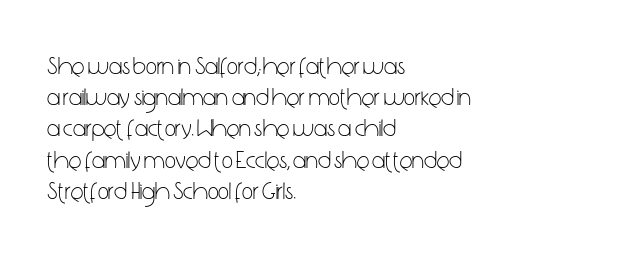
{"italic": "no", "bold": "no", "underline": "no", "align": "left", "line_spacing": "normal", "line_spacing_ratio": 1.3, "letter_spacing": "normal", "letter_spacing_em": 0.0, "glyph_px": 24}
